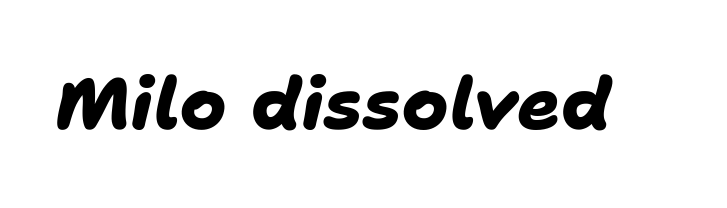
{"serif": "no", "bold": "yes", "weight": "heavy", "width": "normal", "stroke_contrast": "low", "x_height": "medium", "monospaced": "no", "underline": "no", "letter_spacing": "normal", "letter_spacing_em": 0.0, "glyph_px": 72}
